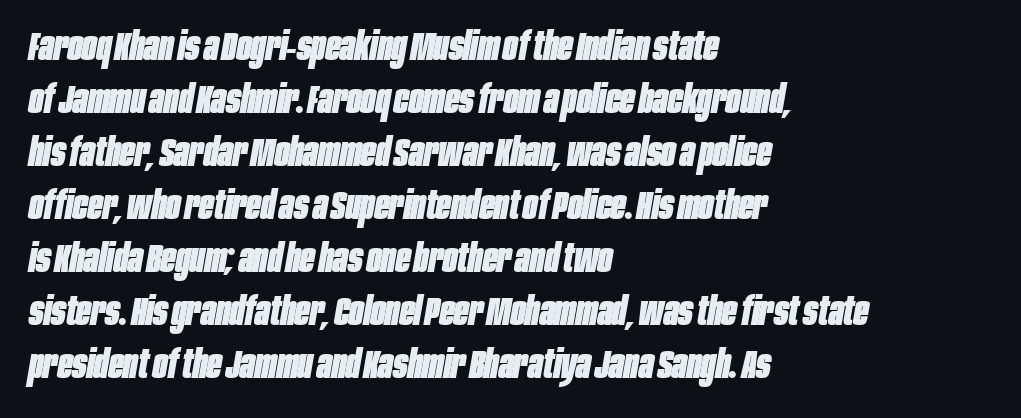
The image shows 39 px heavy, condensed type, italic (leaning right); set left-aligned, normal line spacing (1.36x), normal letter spacing, not underlined; low stroke contrast and a large x-height.
